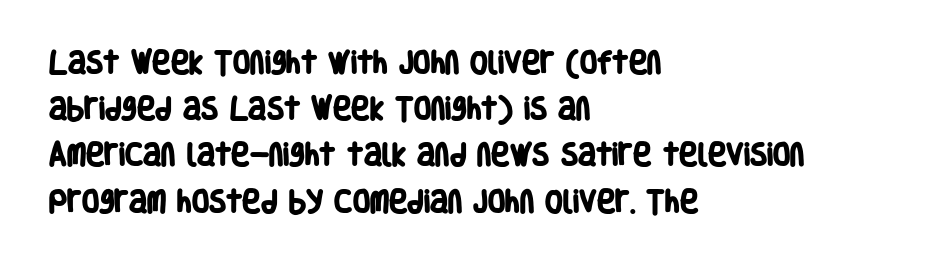
The image shows 25 px bold type; set left-aligned, line spacing 1.85x, normal letter spacing, not underlined.
